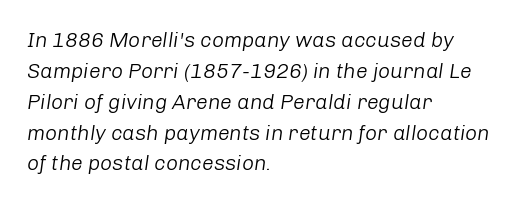
The image shows 21 px text type, italic (leaning right); set left-aligned, normal line spacing (1.47x), normal letter spacing, not underlined.
